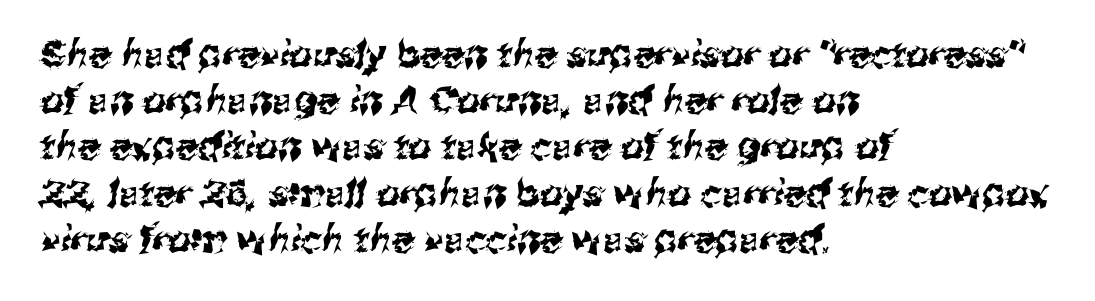
Q: Is the typeface a serif or a sans-serif typeface? A: Sans-serif.
Q: Is the text underlined? A: No.
Q: How is the paragraph aligned? A: Left-aligned.
Q: Is the spacing between letters normal or unusually wide? A: Normal.
Q: Is the spacing between lines tight, normal or loose? A: Normal.
Q: Width (condensed, normal, or wide)? A: Normal.
Q: Stroke contrast? A: Medium.
Q: x-height? A: Medium.
Q: Monospaced? A: No.
